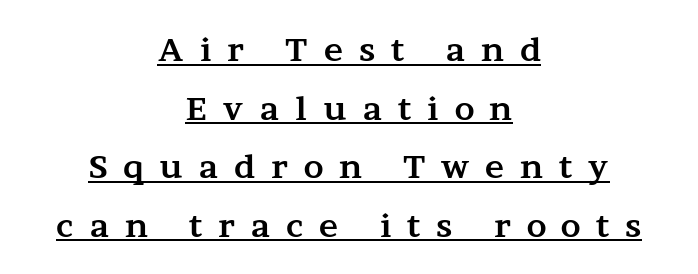
The image shows 32 px bold, wide serif type, upright; set centered, line spacing 1.83x, unusually wide letter spacing (+0.5 em), underlined; medium stroke contrast and a medium x-height.
